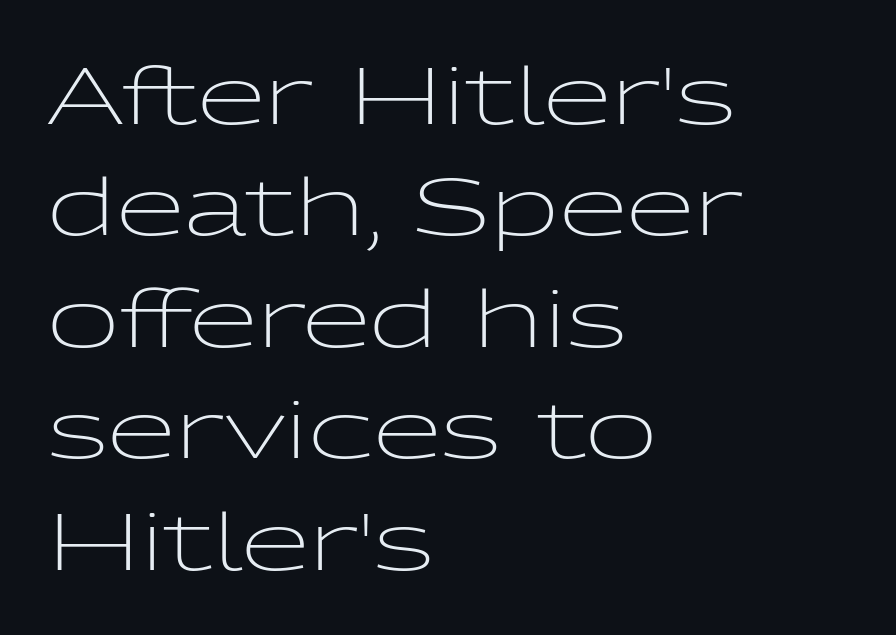
The image shows 79 px light, wide sans-serif type, upright; set left-aligned, normal line spacing (1.41x), normal letter spacing, not underlined; low stroke contrast and a medium x-height.
